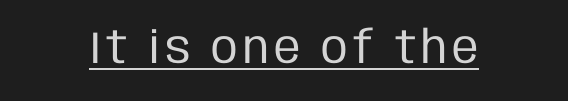
{"serif": "no", "italic": "no", "bold": "no", "weight": "regular", "width": "condensed", "stroke_contrast": "low", "x_height": "large", "monospaced": "no", "underline": "yes", "glyph_px": 45}
